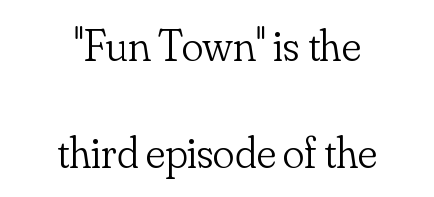
Q: Is the text bold? A: No.
Q: Is the text italic (slanted)? A: No, it is upright.
Q: Is the typeface a serif or a sans-serif typeface? A: Serif.
Q: Is the text underlined? A: No.
Q: How is the paragraph aligned? A: Centered.
Q: Is the spacing between letters normal or unusually wide? A: Normal.
Q: Is the spacing between lines tight, normal or loose? A: Loose.
Q: Width (condensed, normal, or wide)? A: Normal.
Q: Stroke contrast? A: Low.
Q: x-height? A: Small.
Q: Monospaced? A: No.
